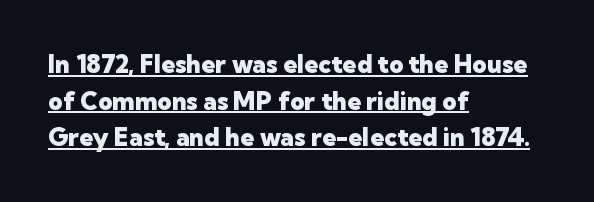
Caption: lettering with a line underneath. Alignment: flush left. In terms of leading, this rendering sits right in the middle. Students, note that the glyphs here touch the page at normal intervals. You'd pick this weight for a headline — it's a proper bold.
